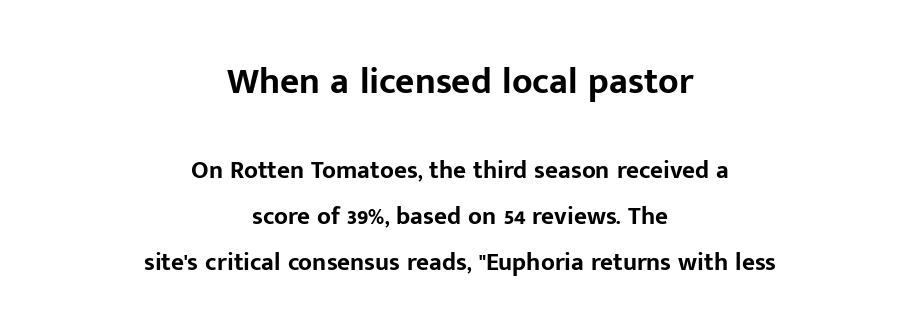
Q: Is the text bold? A: Yes.
Q: Is the text italic (slanted)? A: No, it is upright.
Q: Is the typeface a serif or a sans-serif typeface? A: Sans-serif.
Q: Is the text underlined? A: No.
Q: How is the paragraph aligned? A: Centered.
Q: Is the spacing between letters normal or unusually wide? A: Normal.
Q: Which block of text is set in a larger size, the first (top) or the second (bottom)? A: The first (top) one.
Q: Width (condensed, normal, or wide)? A: Normal.
Q: Stroke contrast? A: Low.
Q: x-height? A: Medium.
Q: Monospaced? A: No.
